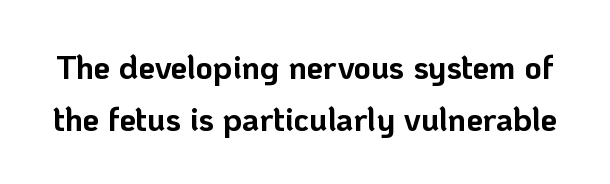
Note: no serifs on the glyphs. Regarding leading, the lines here are spaced in the standard way. The passage shown is not underscored anywhere. Do the characters align in a grid? No, the font is proportional.
